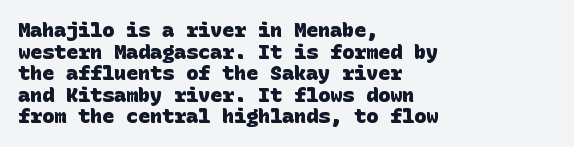
The foot of each line stays bare and open. The rendering anchors every line to the left-hand side. How would I describe the line gaps? Narrow and economical. As a designer I'd log this as weight 700, bold. Does extra space separate the letters? No, they use regular spacing.
